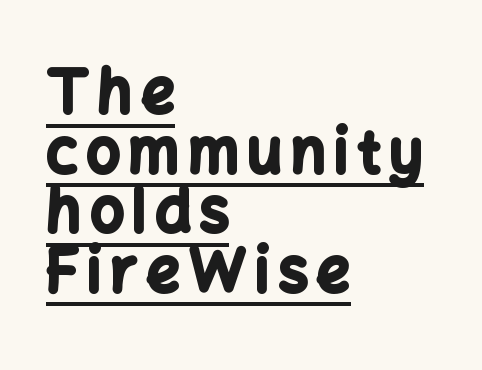
Q: Is the text bold? A: Yes.
Q: Is the text italic (slanted)? A: No, it is upright.
Q: Is the typeface a serif or a sans-serif typeface? A: Sans-serif.
Q: Is the text underlined? A: Yes.
Q: How is the paragraph aligned? A: Left-aligned.
Q: Is the spacing between lines tight, normal or loose? A: Tight.
Q: Width (condensed, normal, or wide)? A: Normal.
Q: Stroke contrast? A: Low.
Q: x-height? A: Medium.
Q: Monospaced? A: No.
